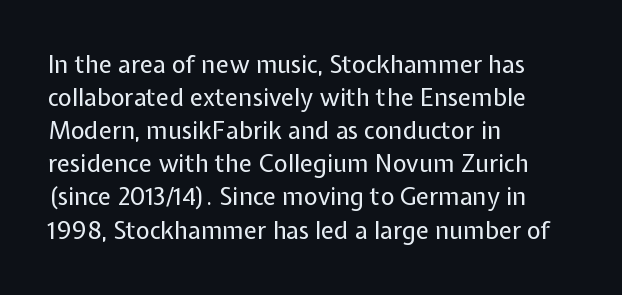
The image shows 24 px text type, upright; set left-aligned, normal line spacing (1.38x), normal letter spacing, not underlined.
